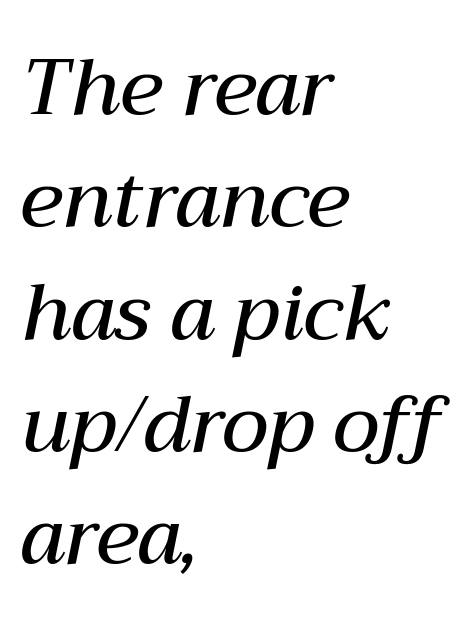
Q: Is the text bold? A: Semi-bold.
Q: Is the text italic (slanted)? A: Yes, it leans right by about 12 degrees.
Q: Is the text underlined? A: No.
Q: How is the paragraph aligned? A: Left-aligned.
Q: Is the spacing between letters normal or unusually wide? A: Normal.
Q: Is the spacing between lines tight, normal or loose? A: Normal.
Q: Width (condensed, normal, or wide)? A: Normal.
Q: Stroke contrast? A: Medium.
Q: x-height? A: Medium.
Q: Monospaced? A: No.
